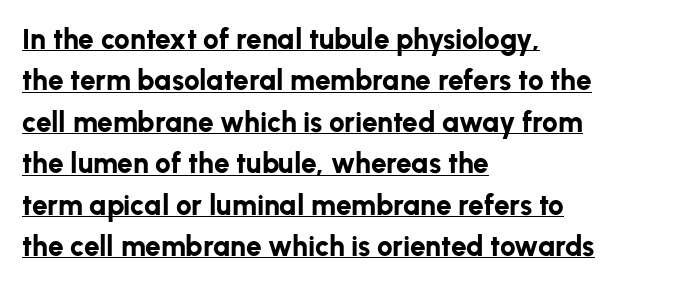
Do the letters lean? They stand straight. Every letter is thick-stroked: bold, no question. Leftover space on each line is placed entirely after the last word. Think of a printed novel: that variable character pitch is what you see here.
